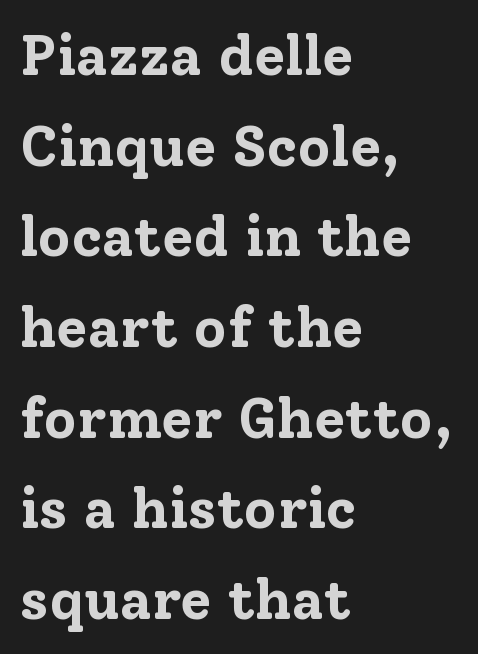
Q: Is the text bold? A: Yes.
Q: Is the text italic (slanted)? A: No, it is upright.
Q: Is the typeface a serif or a sans-serif typeface? A: Serif.
Q: Is the text underlined? A: No.
Q: How is the paragraph aligned? A: Left-aligned.
Q: Is the spacing between letters normal or unusually wide? A: Normal.
Q: Is the spacing between lines tight, normal or loose? A: Normal.
Q: Width (condensed, normal, or wide)? A: Normal.
Q: Stroke contrast? A: Low.
Q: x-height? A: Medium.
Q: Monospaced? A: No.
